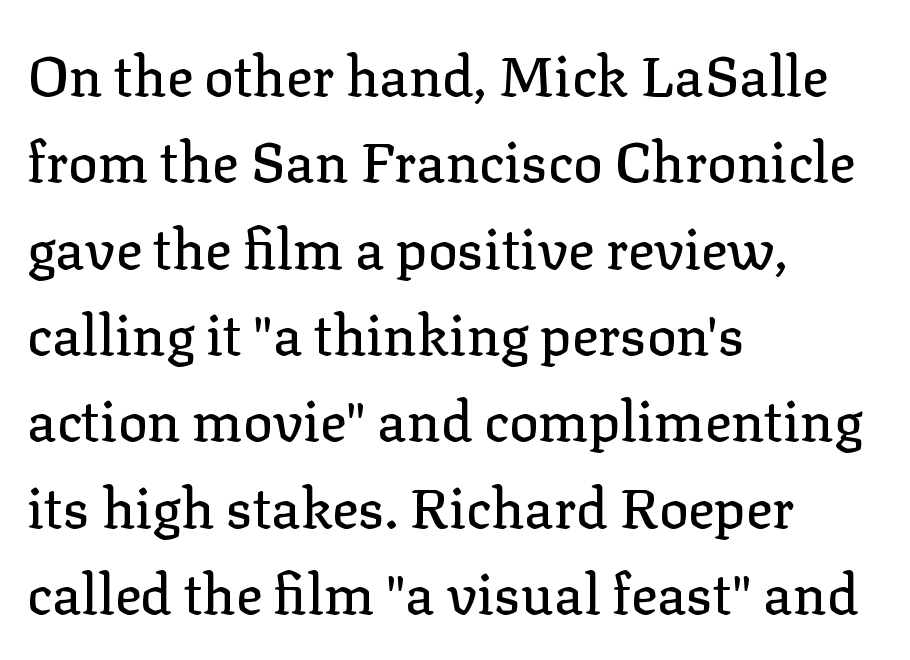
Do the characters align in a grid? No, the font is proportional. The typeface chosen for these lines features serifs. Quick note: not italic, upright. Compared with typical paragraphs, the rows here are spaced about the same. The foot of each line stays bare and open.
